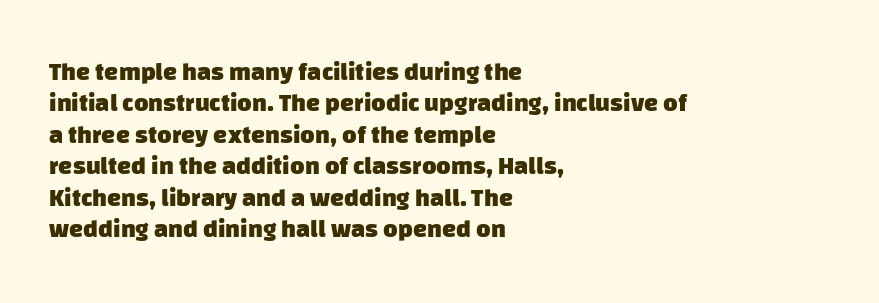
The image shows 25 px bold type; set left-aligned, normal line spacing (1.26x), normal letter spacing, not underlined.
